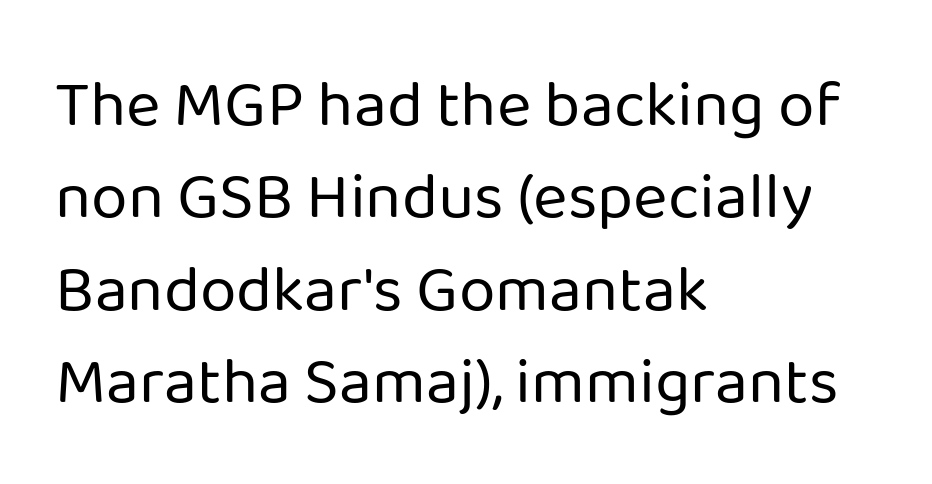
{"serif": "no", "italic": "no", "bold": "no", "weight": "regular", "width": "normal", "stroke_contrast": "low", "x_height": "medium", "monospaced": "no", "underline": "no", "align": "left", "line_spacing": "normal", "line_spacing_ratio": 1.4, "letter_spacing": "normal", "letter_spacing_em": 0.0, "glyph_px": 66}
